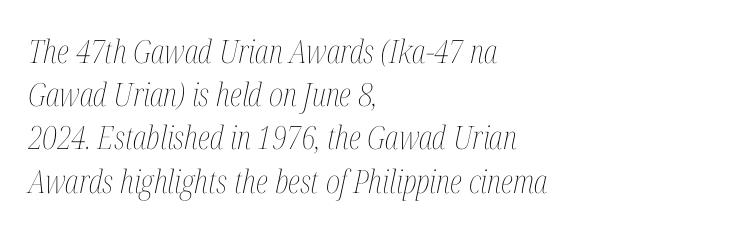
A typesetter would mark this as italic. This rendering leaves character spacing at its baseline value. The line-height multiplier appears to be the usual default. The font is comparable to plain body text, perhaps lighter. Note the varied advance widths — an 'i' is clearly narrower than an 'm'.
